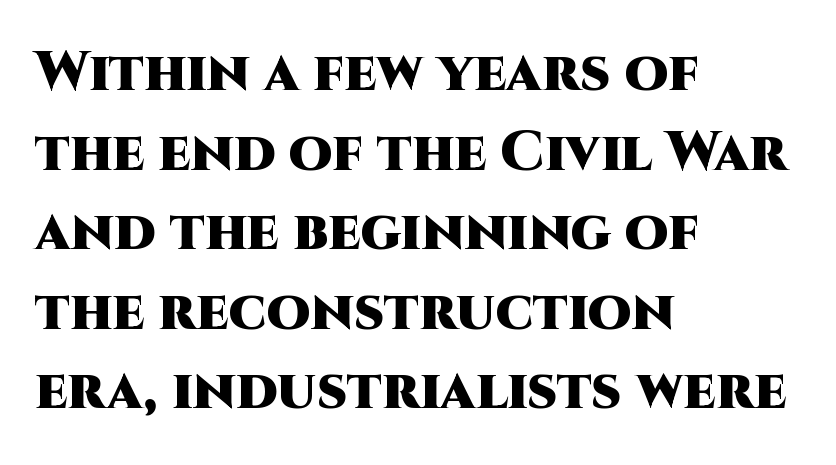
{"serif": "no", "italic": "no", "bold": "yes", "weight": "heavy", "width": "normal", "stroke_contrast": "high", "x_height": "large", "monospaced": "no", "underline": "no", "align": "left", "line_spacing": "normal", "line_spacing_ratio": 1.42, "letter_spacing": "normal", "letter_spacing_em": 0.0, "glyph_px": 56}
